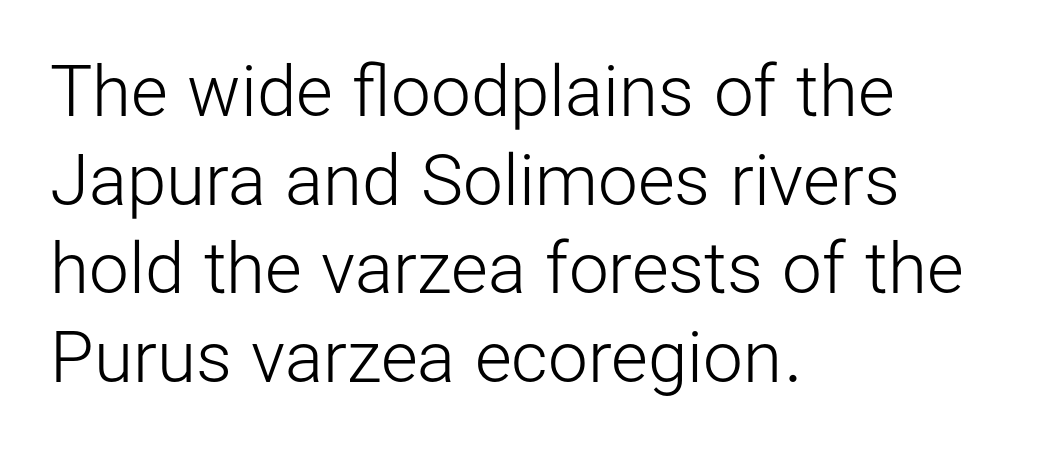
Q: Is the text bold? A: No.
Q: Is the text italic (slanted)? A: No, it is upright.
Q: Is the typeface a serif or a sans-serif typeface? A: Sans-serif.
Q: Is the text underlined? A: No.
Q: How is the paragraph aligned? A: Left-aligned.
Q: Is the spacing between letters normal or unusually wide? A: Normal.
Q: Is the spacing between lines tight, normal or loose? A: Normal.
Q: Width (condensed, normal, or wide)? A: Normal.
Q: Stroke contrast? A: Low.
Q: x-height? A: Medium.
Q: Monospaced? A: No.
